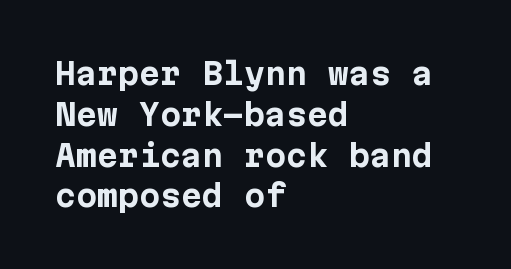
Q: Is the text bold? A: Yes.
Q: Is the text italic (slanted)? A: No, it is upright.
Q: Is the typeface a serif or a sans-serif typeface? A: Sans-serif.
Q: Is the text underlined? A: No.
Q: How is the paragraph aligned? A: Left-aligned.
Q: Is the spacing between letters normal or unusually wide? A: Normal.
Q: Is the spacing between lines tight, normal or loose? A: Normal.
Q: Width (condensed, normal, or wide)? A: Normal.
Q: Stroke contrast? A: Low.
Q: x-height? A: Medium.
